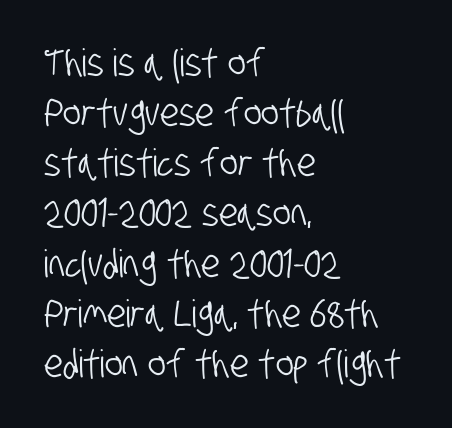
Q: Is the typeface a serif or a sans-serif typeface? A: Sans-serif.
Q: Is the text underlined? A: No.
Q: How is the paragraph aligned? A: Left-aligned.
Q: Is the spacing between letters normal or unusually wide? A: Normal.
Q: Is the spacing between lines tight, normal or loose? A: Normal.
Q: Width (condensed, normal, or wide)? A: Condensed.
Q: Stroke contrast? A: Low.
Q: x-height? A: Large.
Q: Monospaced? A: No.
